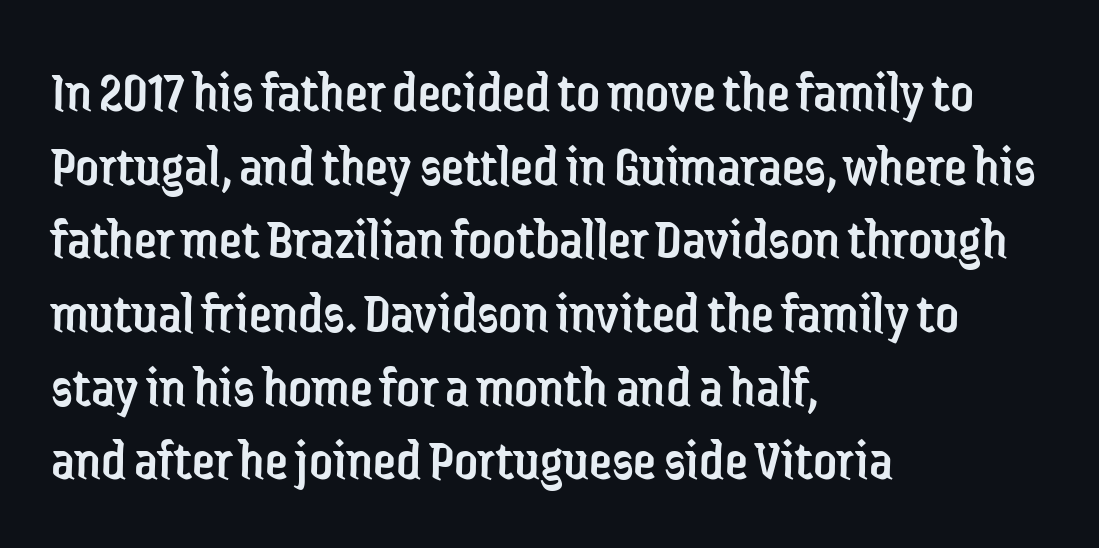
The string is rendered with underlining switched off. I'd call this a sans setting — the letters go barefoot. Leading: standard. Does the copy run flush right? No — it runs flush left.
